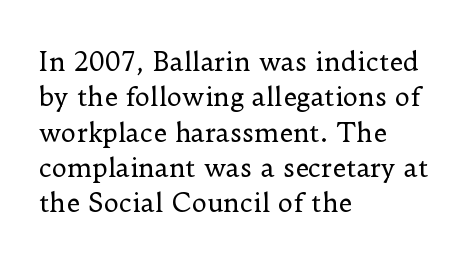
The image shows 26 px text type, upright; set left-aligned, normal line spacing (1.36x), normal letter spacing, not underlined.
